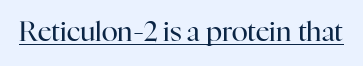
The image shows 27 px text type, upright; set normal letter spacing, underlined.
